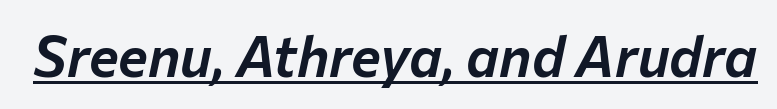
Q: Is the text italic (slanted)? A: Yes, it leans right by about 12 degrees.
Q: Is the text underlined? A: Yes.
Q: Is the spacing between letters normal or unusually wide? A: Normal.
Q: Width (condensed, normal, or wide)? A: Normal.
Q: Stroke contrast? A: Low.
Q: x-height? A: Medium.
Q: Monospaced? A: No.
